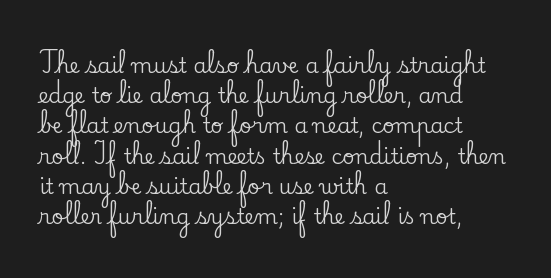
Q: Is the text italic (slanted)? A: No, it is upright.
Q: Is the text underlined? A: No.
Q: How is the paragraph aligned? A: Left-aligned.
Q: Is the spacing between letters normal or unusually wide? A: Normal.
Q: Is the spacing between lines tight, normal or loose? A: Normal.
